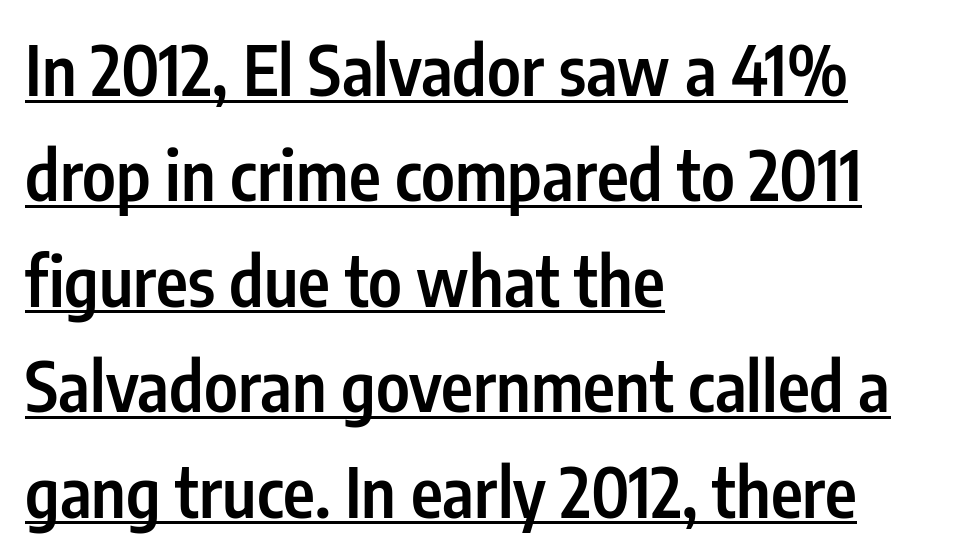
This sample uses a sans-serif face. The horizontal fit of the characters is conventional and even. The face used here appears with an underline applied. A bit beefed up — I'd call it semibold rather than bold.
